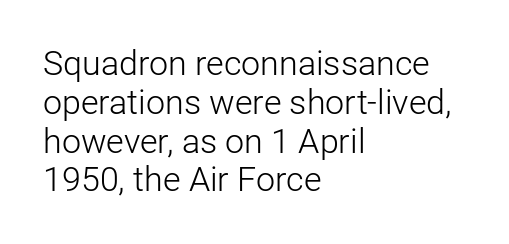
{"serif": "no", "italic": "no", "bold": "no", "weight": "light", "width": "normal", "stroke_contrast": "low", "x_height": "medium", "monospaced": "no", "underline": "no", "align": "left", "line_spacing": "tight", "line_spacing_ratio": 1.14, "letter_spacing": "normal", "letter_spacing_em": 0.0, "glyph_px": 34}
